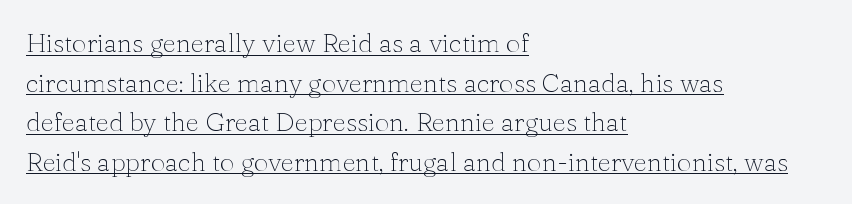
The image shows 26 px text type, upright; set left-aligned, normal line spacing (1.52x), normal letter spacing, underlined.
